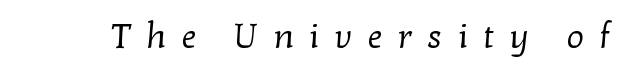
{"serif": "yes", "bold": "no", "weight": "regular", "width": "normal", "stroke_contrast": "low", "x_height": "medium", "monospaced": "no", "underline": "no", "letter_spacing": "wide", "letter_spacing_em": 0.45, "glyph_px": 34}
